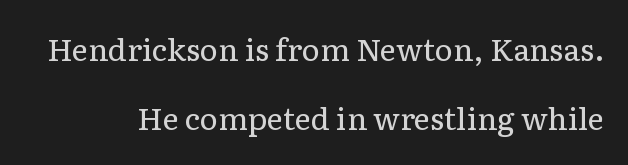
The image shows 31 px regular-weight serif type, upright; set loose line spacing (2.23x), normal letter spacing, not underlined; low stroke contrast and a medium x-height.
